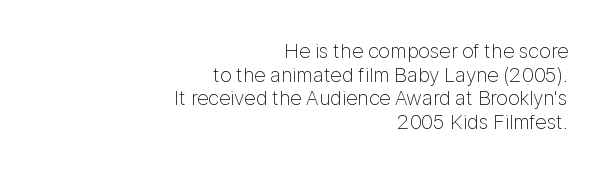
The image shows 21 px text type, upright; set right-aligned, tight line spacing (1.12x), normal letter spacing, not underlined.
